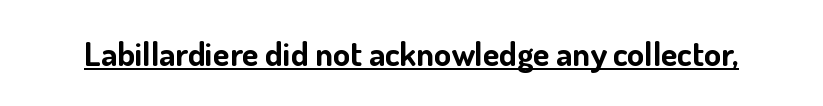
The letters carry no serifs — their stems end cleanly without finishing strokes. A roman cut, with each character standing at attention. Character widths vary here, with narrow letters taking less room than wide ones. In terms of weight, the rendering is a true, heavy bold. Descenders here cross a horizontal rule under the line.
